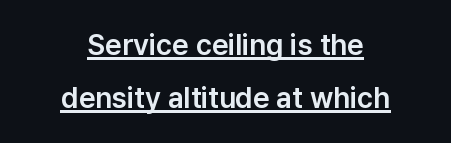
Leftover space on each line is divided equally before and after the words. Does a line run under the words? Yes, clearly. The letters sit at their default tracking, neither squeezed nor spread. The font's upright variant was chosen for this text. Note the varied advance widths — an 'i' is clearly narrower than an 'm'.
